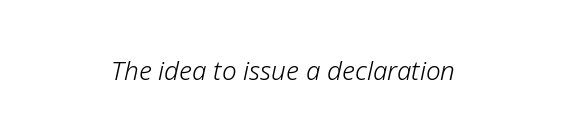
The image shows 26 px text type, italic (leaning right); set centered, normal letter spacing, not underlined.
